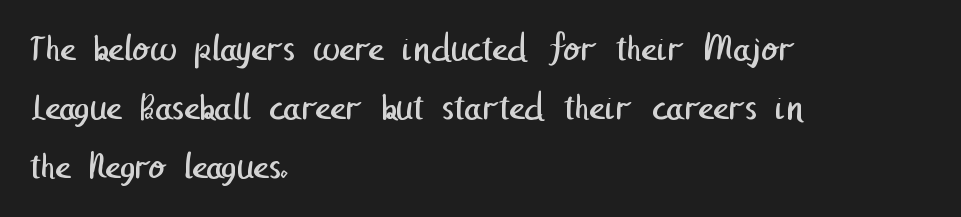
Q: Is the text bold? A: No.
Q: Is the typeface a serif or a sans-serif typeface? A: Sans-serif.
Q: Is the text underlined? A: No.
Q: How is the paragraph aligned? A: Left-aligned.
Q: Is the spacing between letters normal or unusually wide? A: Normal.
Q: Is the spacing between lines tight, normal or loose? A: Normal.
Q: Width (condensed, normal, or wide)? A: Normal.
Q: Stroke contrast? A: Low.
Q: x-height? A: Medium.
